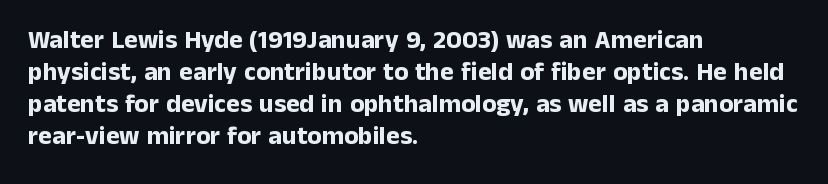
The image shows 26 px bold type, upright; set left-aligned, line spacing 1.23x, normal letter spacing, not underlined.
